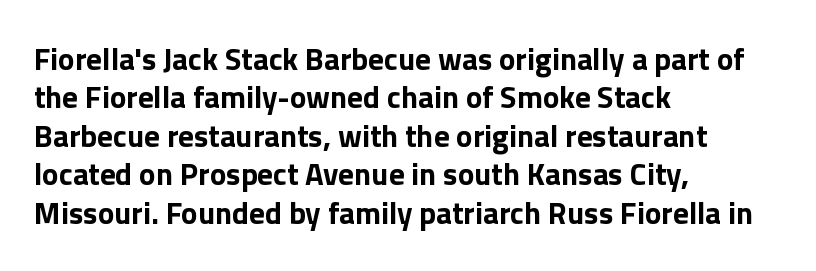
{"serif": "no", "italic": "no", "bold": "yes", "weight": "bold", "width": "normal", "stroke_contrast": "low", "x_height": "medium", "monospaced": "no", "underline": "no", "align": "left", "line_spacing_ratio": 1.24, "letter_spacing": "normal", "letter_spacing_em": 0.0, "glyph_px": 31}
